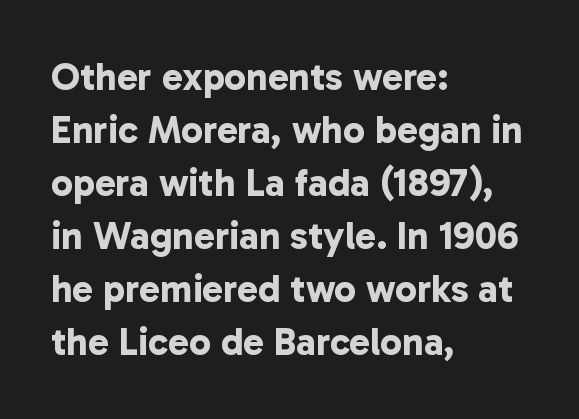
{"serif": "no", "bold": "yes", "weight": "bold", "width": "normal", "stroke_contrast": "low", "x_height": "medium", "monospaced": "no", "underline": "no", "align": "left", "line_spacing": "normal", "line_spacing_ratio": 1.36, "letter_spacing": "normal", "letter_spacing_em": 0.0, "glyph_px": 39}
